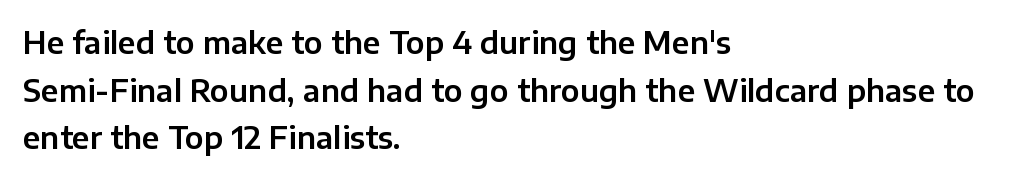
Q: Is the text italic (slanted)? A: No, it is upright.
Q: Is the typeface a serif or a sans-serif typeface? A: Sans-serif.
Q: Is the text underlined? A: No.
Q: How is the paragraph aligned? A: Left-aligned.
Q: Is the spacing between letters normal or unusually wide? A: Normal.
Q: Is the spacing between lines tight, normal or loose? A: Normal.
Q: Width (condensed, normal, or wide)? A: Normal.
Q: Stroke contrast? A: Low.
Q: x-height? A: Medium.
Q: Monospaced? A: No.
